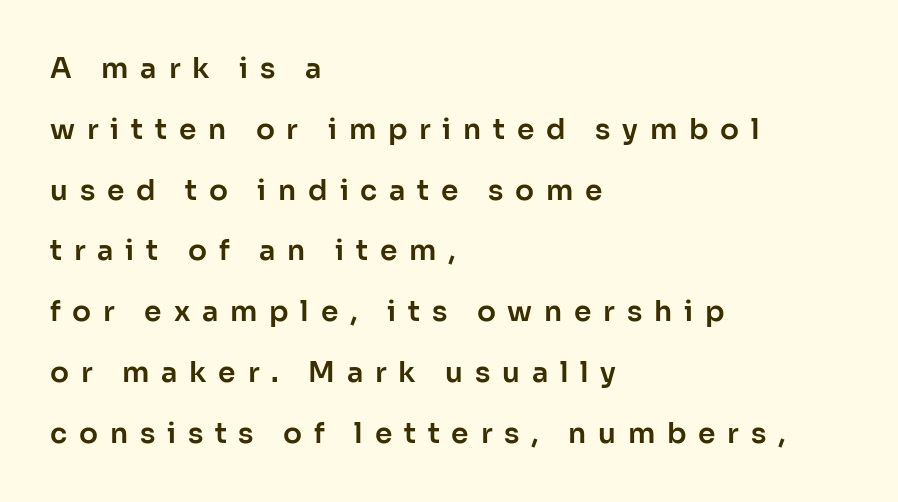
Notice how the stems are strictly vertical — no italics here. Reading down the block, your eye returns to a fixed left position each line. Grotesque or geometric, the face here clearly has no serifs. The letterforms stand isolated, each surrounded by extra space. The area under the type is left untouched.
